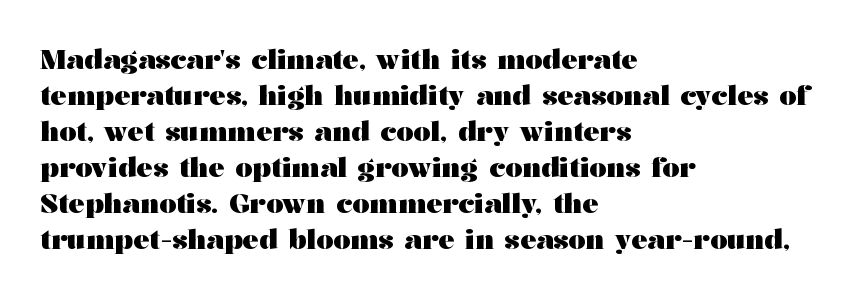
Q: Is the text bold? A: Yes.
Q: Is the text italic (slanted)? A: No, it is upright.
Q: Is the text underlined? A: No.
Q: How is the paragraph aligned? A: Left-aligned.
Q: Is the spacing between letters normal or unusually wide? A: Normal.
Q: Is the spacing between lines tight, normal or loose? A: Normal.
